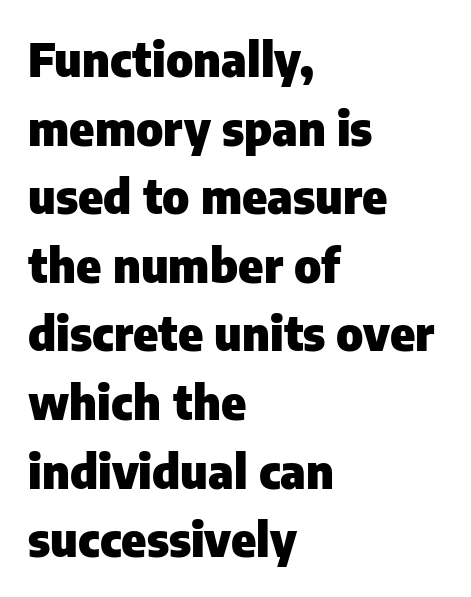
The image shows 47 px heavy sans-serif type, upright; set left-aligned, normal line spacing (1.46x), normal letter spacing, not underlined; low stroke contrast and a medium x-height.
